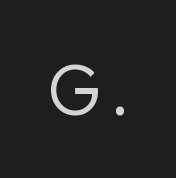
{"serif": "no", "italic": "no", "bold": "no", "weight": "regular", "width": "normal", "stroke_contrast": "low", "x_height": "medium", "monospaced": "no", "underline": "no", "glyph_px": 70}
